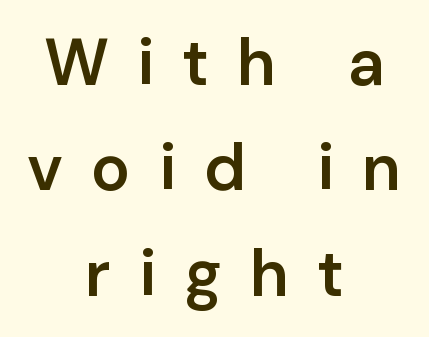
Words appear elongated and porous because spacing is wide. A typesetter would call this proportional, since set widths differ per character. Weight check: semibold — heavier than regular, not quite bold. The gap between lines stays unmarked.
